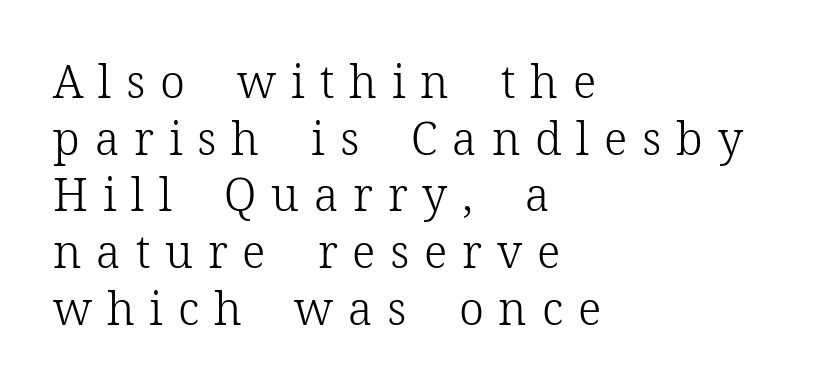
Interline gaps are of average width in this sample. Note the varied advance widths — an 'i' is clearly narrower than an 'm'. The letters are spread apart with noticeably loose tracking. Typographically, this falls in the serif category.
